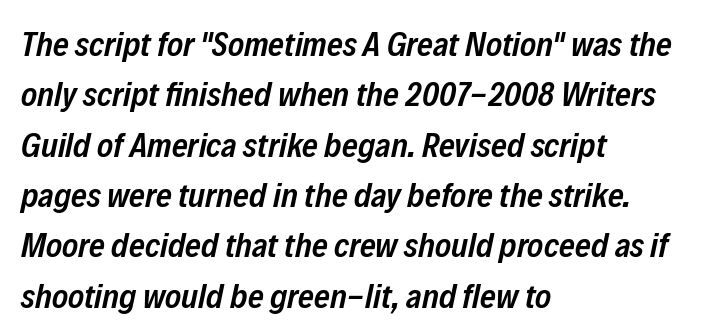
The image shows 34 px semibold, condensed type, italic (leaning right); set left-aligned, normal line spacing (1.48x), normal letter spacing, not underlined; low stroke contrast and a medium x-height.
